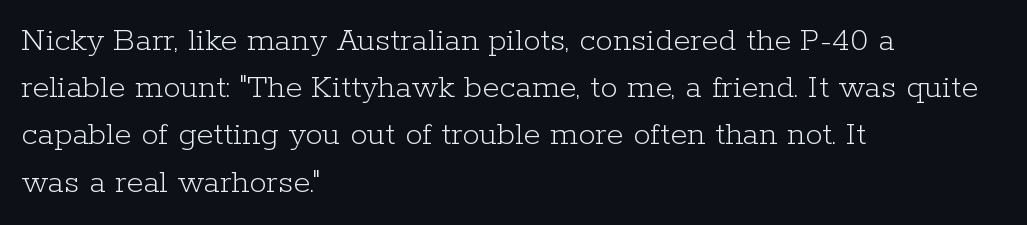
{"serif": "yes", "italic": "no", "bold": "no", "weight": "light", "width": "normal", "stroke_contrast": "low", "x_height": "medium", "monospaced": "no", "underline": "no", "align": "left", "line_spacing": "normal", "line_spacing_ratio": 1.35, "letter_spacing": "normal", "letter_spacing_em": 0.0, "glyph_px": 35}
